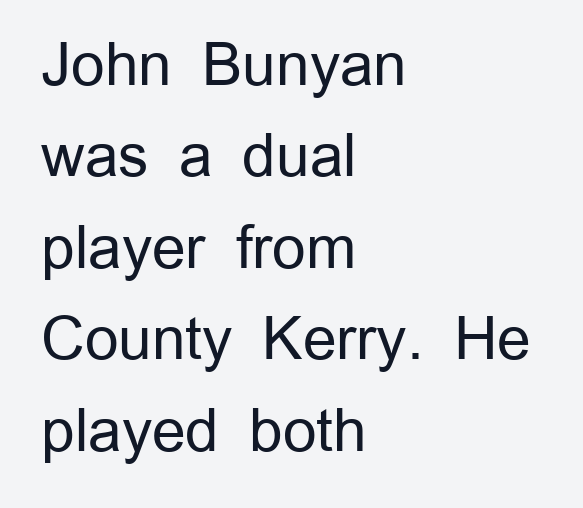
{"serif": "no", "italic": "no", "bold": "no", "weight": "regular", "width": "normal", "stroke_contrast": "low", "x_height": "medium", "monospaced": "no", "underline": "no", "align": "left", "line_spacing": "normal", "line_spacing_ratio": 1.55, "letter_spacing": "normal", "letter_spacing_em": 0.0, "glyph_px": 59}
